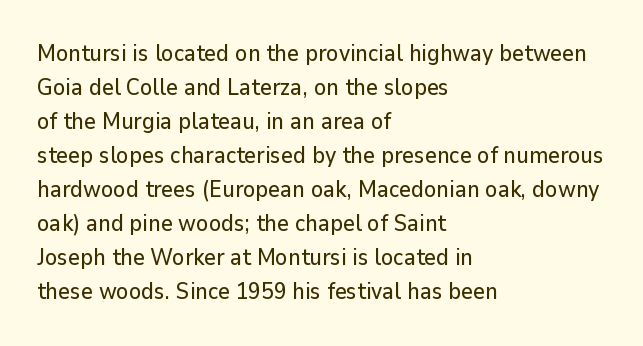
Q: Is the text italic (slanted)? A: No, it is upright.
Q: Is the text underlined? A: No.
Q: How is the paragraph aligned? A: Left-aligned.
Q: Is the spacing between letters normal or unusually wide? A: Normal.
Q: Is the spacing between lines tight, normal or loose? A: Normal.
